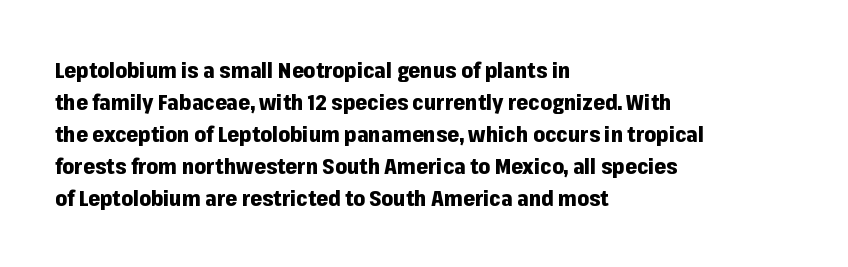
{"italic": "no", "bold": "yes", "underline": "no", "align": "left", "line_spacing": "normal", "line_spacing_ratio": 1.52, "letter_spacing": "normal", "letter_spacing_em": 0.0, "glyph_px": 21}
